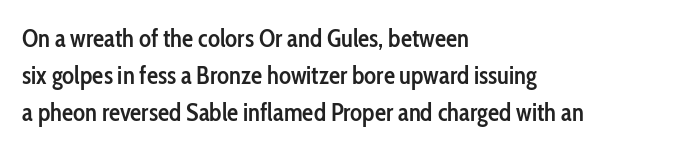
The image shows 25 px text type, upright; set left-aligned, normal line spacing (1.48x), normal letter spacing, not underlined.
